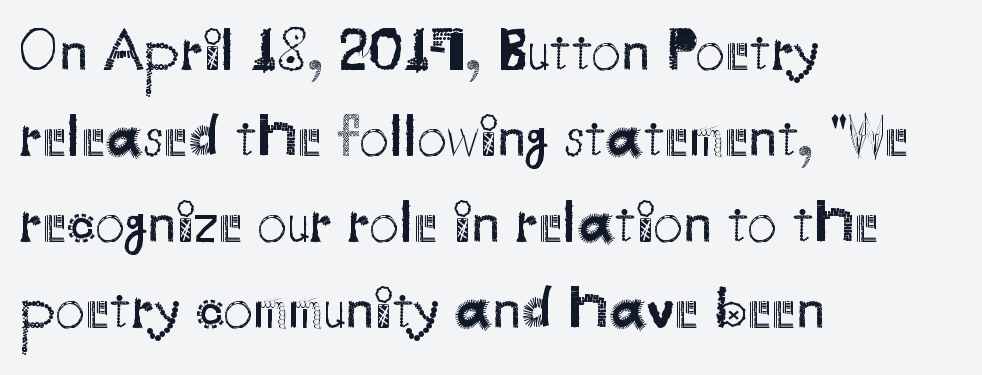
Q: Is the text bold? A: No.
Q: Is the text italic (slanted)? A: No, it is upright.
Q: Is the typeface a serif or a sans-serif typeface? A: Sans-serif.
Q: Is the text underlined? A: No.
Q: How is the paragraph aligned? A: Left-aligned.
Q: Is the spacing between letters normal or unusually wide? A: Normal.
Q: Is the spacing between lines tight, normal or loose? A: Normal.
Q: Width (condensed, normal, or wide)? A: Normal.
Q: Stroke contrast? A: Medium.
Q: x-height? A: Small.
Q: Monospaced? A: No.
